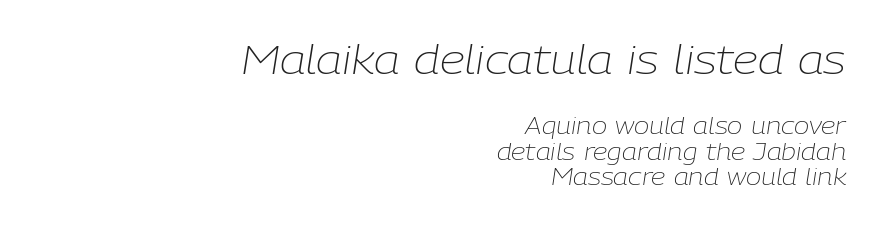
You could not count columns in this text — the font is proportionally spaced. Words appear dense and cohesive because spacing is normal. Beneath every word, the page is bare. The compositor pushed each line to the right boundary.
